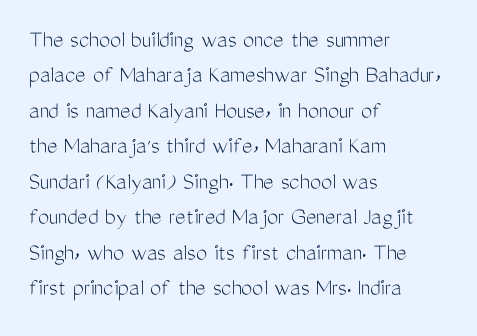
{"italic": "no", "bold": "no", "underline": "no", "align": "left", "line_spacing": "normal", "line_spacing_ratio": 1.42, "letter_spacing": "normal", "letter_spacing_em": 0.0, "glyph_px": 25}
